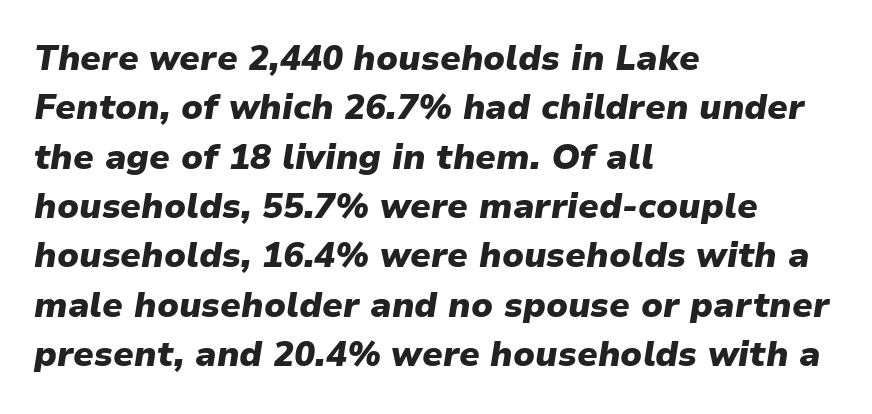
{"italic": "yes", "lean": "right", "slant_degrees": 9, "bold": "yes", "weight": "heavy", "width": "normal", "stroke_contrast": "low", "x_height": "medium", "monospaced": "no", "underline": "no", "align": "left", "line_spacing": "normal", "line_spacing_ratio": 1.41, "letter_spacing": "normal", "letter_spacing_em": 0.0, "glyph_px": 35}
